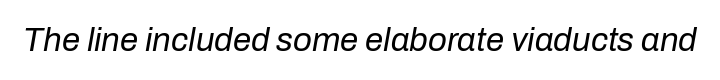
The gaps between neighbouring characters are ordinary and unremarkable. The rendering uses natural spacing where letterforms have individual widths. The typeface has the unassuming heft of standard copy or less. A bare baseline throughout the passage. Slanted lettering throughout.
